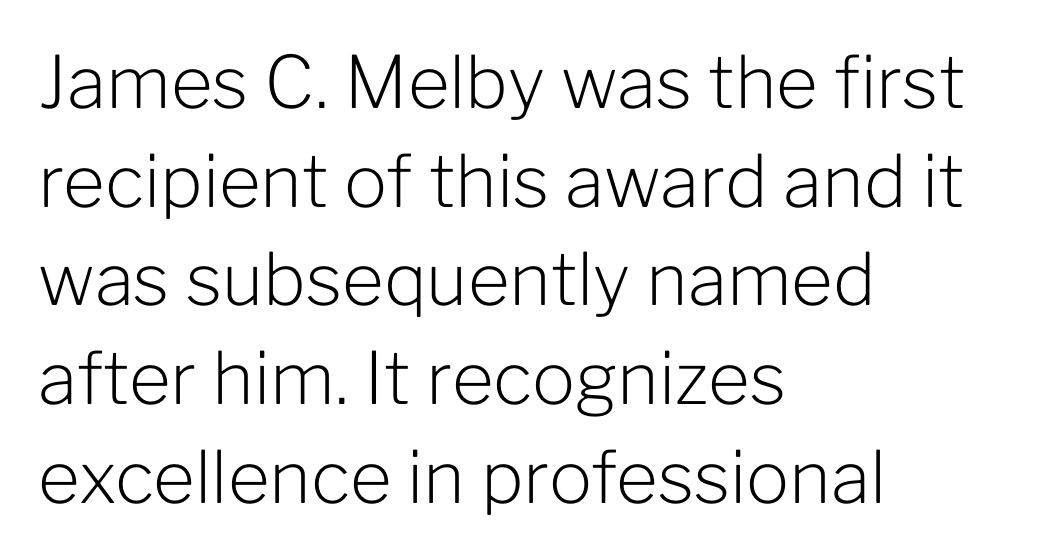
Q: Is the text bold? A: No.
Q: Is the text italic (slanted)? A: No, it is upright.
Q: Is the typeface a serif or a sans-serif typeface? A: Sans-serif.
Q: Is the text underlined? A: No.
Q: How is the paragraph aligned? A: Left-aligned.
Q: Is the spacing between letters normal or unusually wide? A: Normal.
Q: Is the spacing between lines tight, normal or loose? A: Normal.
Q: Width (condensed, normal, or wide)? A: Normal.
Q: Stroke contrast? A: Low.
Q: x-height? A: Medium.
Q: Monospaced? A: No.
